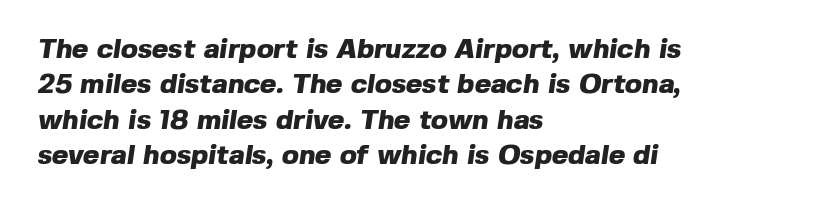
Has an underline been added? It has not. This sample has the flowing, uneven cadence of proportional lettering. Default kerning and tracking; the words read as compact shapes. A typesetter would label this face a sans.
